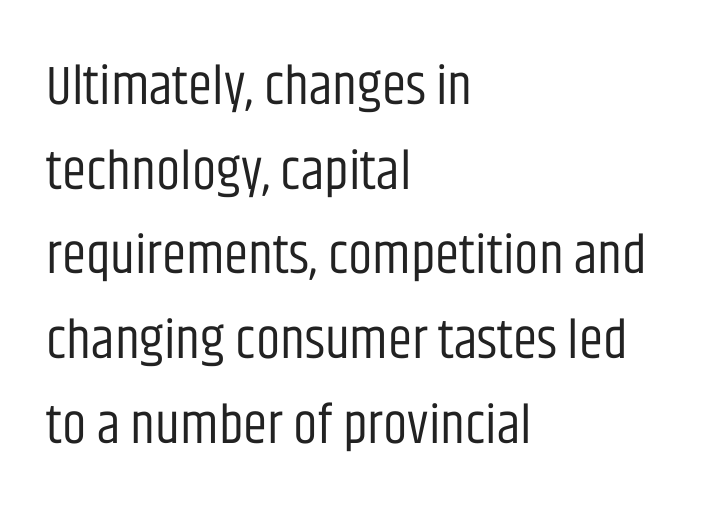
Typographically, this falls in the sans-serif category. This rendering features lettering with no underline. Each line starts at the same left margin while the right side varies. The face used here is proportionally spaced, like ordinary book or web type.
